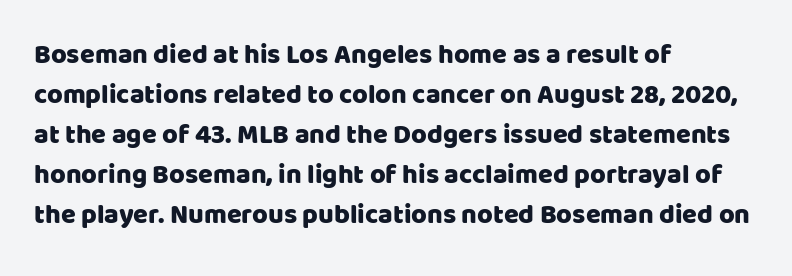
Q: Is the text italic (slanted)? A: No, it is upright.
Q: Is the text underlined? A: No.
Q: How is the paragraph aligned? A: Left-aligned.
Q: Is the spacing between letters normal or unusually wide? A: Normal.
Q: Is the spacing between lines tight, normal or loose? A: Normal.
